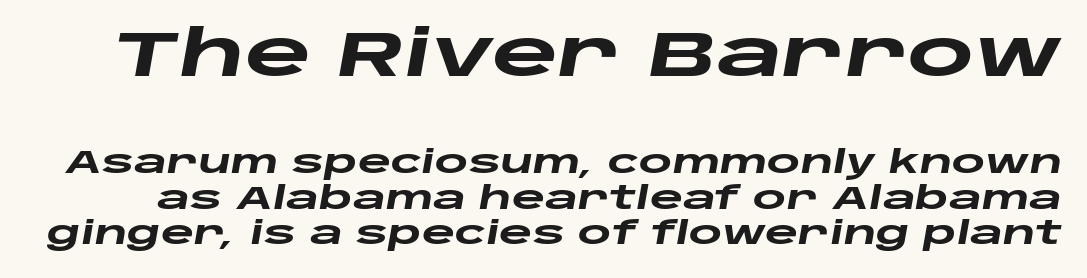
The image shows 64 px heavy, wide type, italic (leaning right); set tight line spacing (1.11x), normal letter spacing, not underlined; the first (top) block is 2.0x larger; low stroke contrast and a large x-height.
